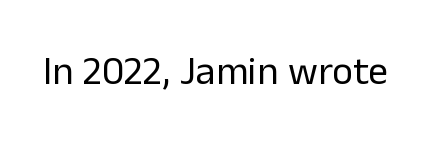
The image shows 40 px regular-weight sans-serif type, upright; set normal letter spacing, not underlined; low stroke contrast and a medium x-height.
